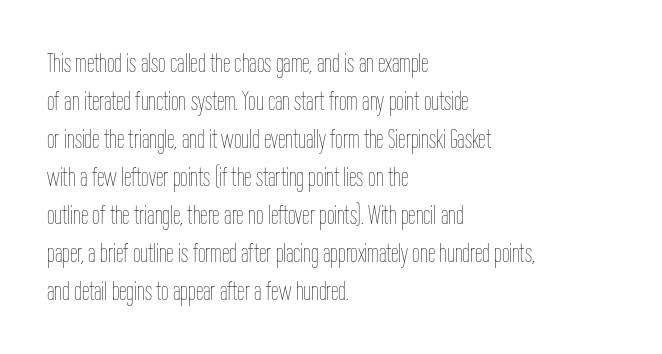
Q: Is the text bold? A: No.
Q: Is the text italic (slanted)? A: No, it is upright.
Q: Is the text underlined? A: No.
Q: How is the paragraph aligned? A: Left-aligned.
Q: Is the spacing between letters normal or unusually wide? A: Normal.
Q: Is the spacing between lines tight, normal or loose? A: Normal.
